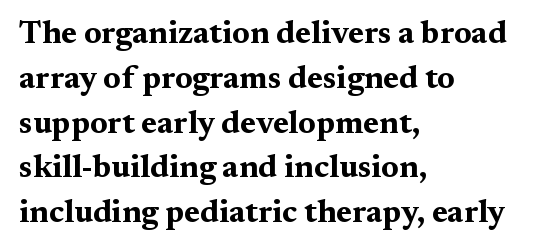
The image shows 32 px bold, wide serif type, upright; set left-aligned, normal line spacing (1.4x), normal letter spacing, not underlined; medium stroke contrast and a medium x-height.
